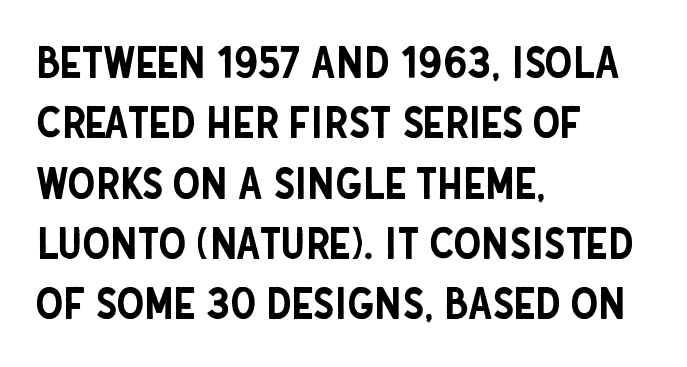
{"serif": "no", "italic": "no", "width": "condensed", "stroke_contrast": "low", "x_height": "large", "monospaced": "no", "underline": "no", "align": "left", "line_spacing": "normal", "line_spacing_ratio": 1.37, "letter_spacing": "normal", "letter_spacing_em": 0.0, "glyph_px": 44}
